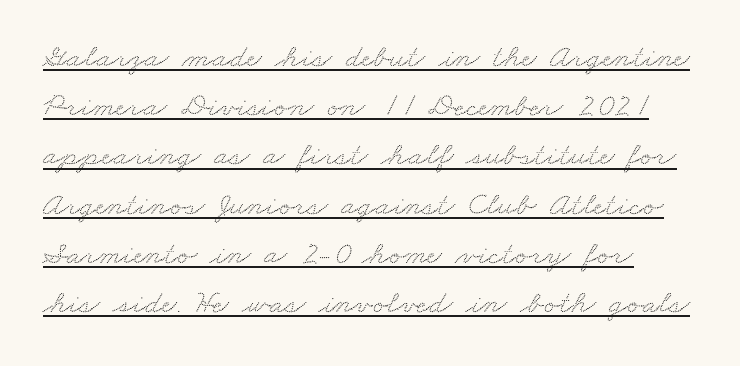
{"serif": "yes", "width": "wide", "stroke_contrast": "medium", "x_height": "small", "monospaced": "no", "underline": "yes", "line_spacing": "normal", "line_spacing_ratio": 1.49, "letter_spacing": "normal", "letter_spacing_em": 0.0, "glyph_px": 33}
